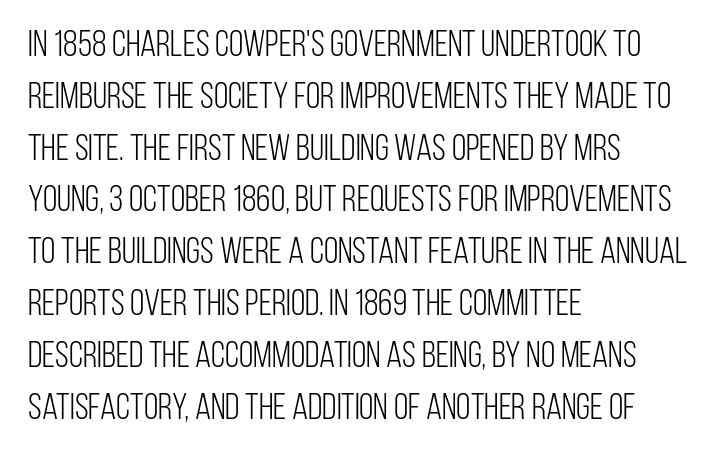
Q: Is the text bold? A: No.
Q: Is the text italic (slanted)? A: No, it is upright.
Q: Is the typeface a serif or a sans-serif typeface? A: Sans-serif.
Q: Is the text underlined? A: No.
Q: How is the paragraph aligned? A: Left-aligned.
Q: Is the spacing between letters normal or unusually wide? A: Normal.
Q: Is the spacing between lines tight, normal or loose? A: Normal.
Q: Width (condensed, normal, or wide)? A: Condensed.
Q: Stroke contrast? A: Low.
Q: x-height? A: Large.
Q: Monospaced? A: No.
